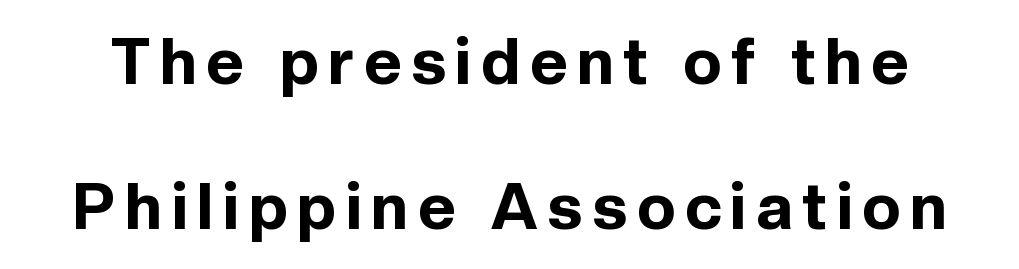
Q: Is the text bold? A: Yes.
Q: Is the text italic (slanted)? A: No, it is upright.
Q: Is the typeface a serif or a sans-serif typeface? A: Sans-serif.
Q: Is the text underlined? A: No.
Q: Is the spacing between lines tight, normal or loose? A: Loose.
Q: Width (condensed, normal, or wide)? A: Normal.
Q: x-height? A: Medium.
Q: Monospaced? A: No.
